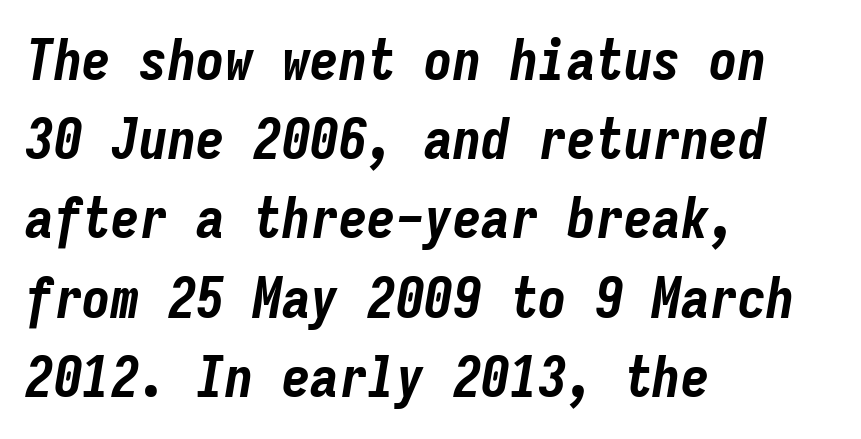
The image shows 57 px bold, condensed type, italic (leaning right), monospaced; set left-aligned, normal line spacing (1.39x), normal letter spacing, not underlined; low stroke contrast and a medium x-height.
